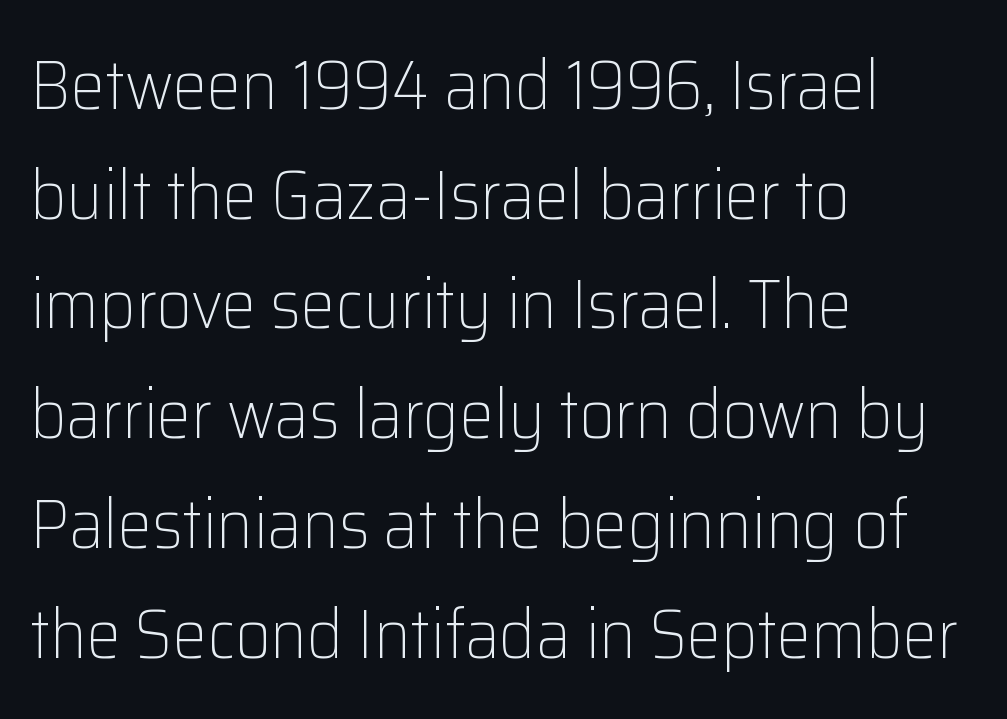
The image shows 69 px light sans-serif type, upright; set left-aligned, normal line spacing (1.59x), normal letter spacing, not underlined; low stroke contrast and a medium x-height.
